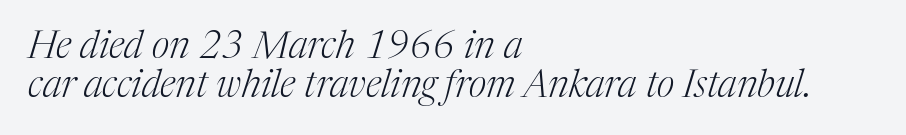
The image shows 38 px light serif type, italic (leaning right); set left-aligned, tight line spacing (1.03x), normal letter spacing, not underlined; medium stroke contrast and a medium x-height.
